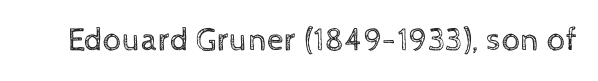
The image shows 33 px regular-weight type, upright; set normal letter spacing, not underlined; a medium x-height.
